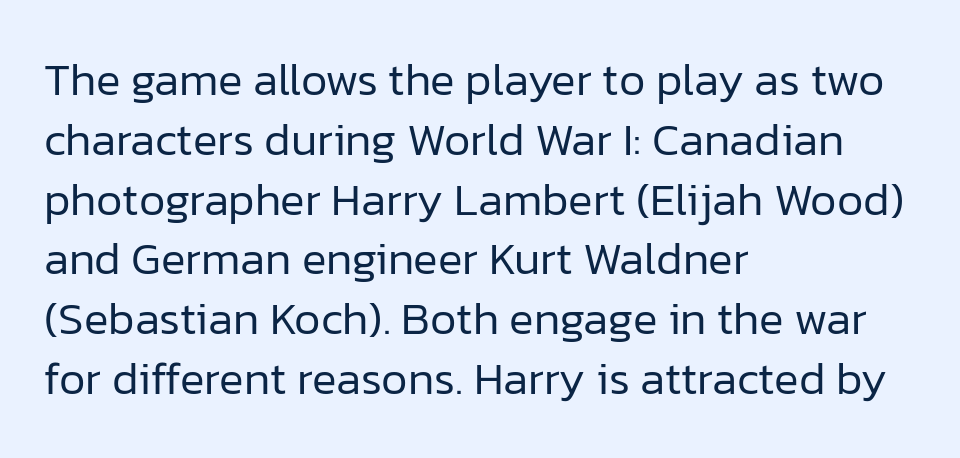
{"serif": "no", "italic": "no", "bold": "no", "weight": "regular", "width": "normal", "stroke_contrast": "low", "x_height": "medium", "monospaced": "no", "underline": "no", "align": "left", "line_spacing": "normal", "line_spacing_ratio": 1.3, "letter_spacing": "normal", "letter_spacing_em": 0.0, "glyph_px": 46}
